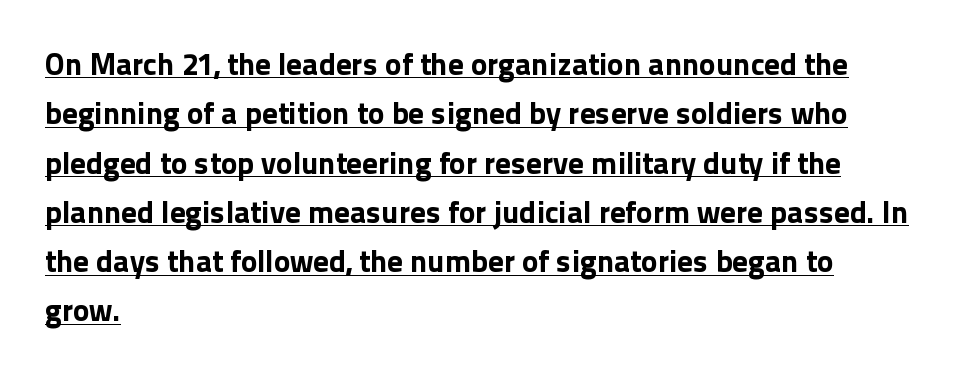
Every row of glyphs begins at an identical x-position on the left. Do the characters align in a grid? No, the font is proportional. The typeface chosen for these lines omits serifs. Bold? Absolutely — the strokes are thick and heavy. In designer terms, the underline attribute is active on this setting.
